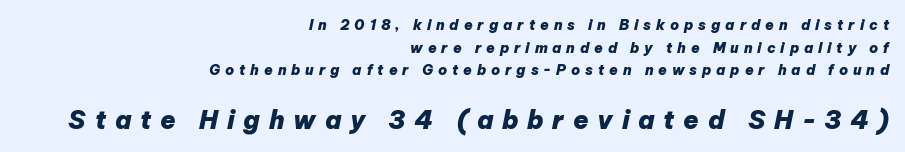
Q: Is the text bold? A: Yes.
Q: Is the text italic (slanted)? A: Yes, it leans right by about 12 degrees.
Q: Is the text underlined? A: No.
Q: How is the paragraph aligned? A: Right-aligned.
Q: Is the spacing between letters normal or unusually wide? A: Unusually wide.
Q: Is the spacing between lines tight, normal or loose? A: Normal.
Q: Which block of text is set in a larger size, the first (top) or the second (bottom)? A: The second (bottom) one.
